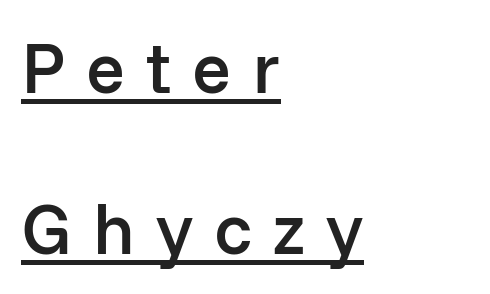
{"serif": "no", "italic": "no", "bold": "semi", "weight": "semibold", "width": "normal", "stroke_contrast": "low", "x_height": "medium", "monospaced": "no", "underline": "yes", "align": "left", "line_spacing": "loose", "line_spacing_ratio": 2.24, "letter_spacing": "wide", "letter_spacing_em": 0.29, "glyph_px": 72}
